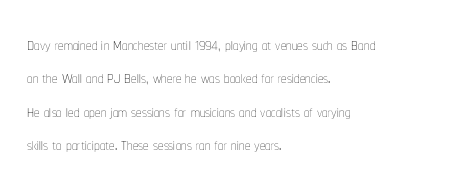
Summary of vertical rhythm: regular, with standard interline spacing. No extra ink here — the face is not bold. Quick note: not italic, upright. Horizontal alignment here is leftward, the default for most running prose.
